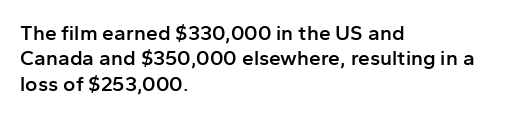
Q: Is the text bold? A: Semi-bold.
Q: Is the text italic (slanted)? A: No, it is upright.
Q: Is the text underlined? A: No.
Q: How is the paragraph aligned? A: Left-aligned.
Q: Is the spacing between letters normal or unusually wide? A: Normal.
